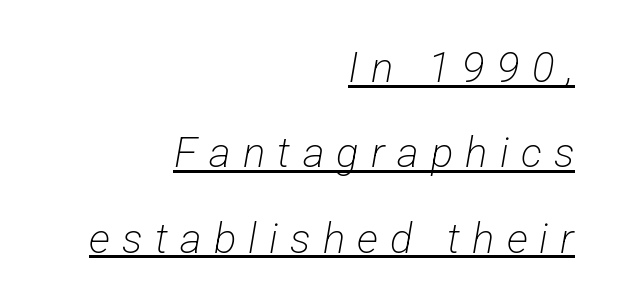
{"serif": "no", "bold": "no", "weight": "light", "width": "condensed", "stroke_contrast": "low", "x_height": "medium", "monospaced": "no", "underline": "yes", "align": "right", "line_spacing": "loose", "line_spacing_ratio": 2.03, "letter_spacing": "wide", "letter_spacing_em": 0.29, "glyph_px": 42}
